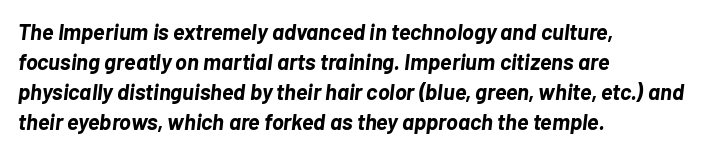
Every letter is thick-stroked: bold, no question. The specimen reads as italic at a glance. Every row of glyphs begins at an identical x-position on the left. The baseline area is clear. The rows are spaced the way most documents space them.
